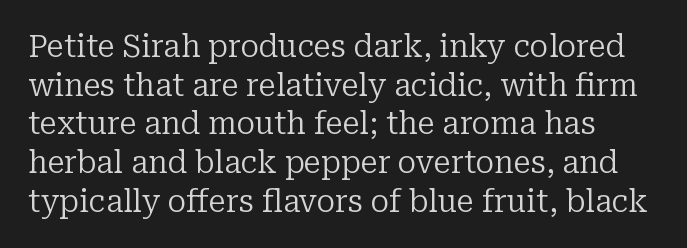
{"serif": "yes", "italic": "no", "bold": "no", "weight": "regular", "width": "normal", "stroke_contrast": "low", "x_height": "medium", "monospaced": "no", "underline": "no", "align": "left", "line_spacing": "normal", "line_spacing_ratio": 1.25, "letter_spacing": "normal", "letter_spacing_em": 0.0, "glyph_px": 31}
